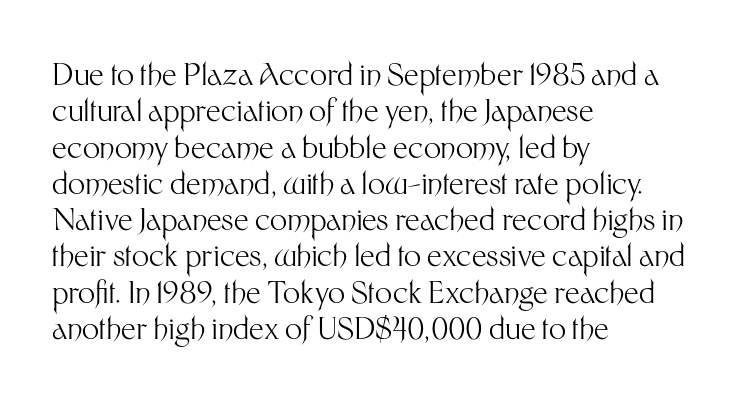
Q: Is the text bold? A: No.
Q: Is the text italic (slanted)? A: No, it is upright.
Q: Is the typeface a serif or a sans-serif typeface? A: Sans-serif.
Q: Is the text underlined? A: No.
Q: How is the paragraph aligned? A: Left-aligned.
Q: Is the spacing between letters normal or unusually wide? A: Normal.
Q: Width (condensed, normal, or wide)? A: Normal.
Q: Stroke contrast? A: Medium.
Q: x-height? A: Medium.
Q: Monospaced? A: No.
